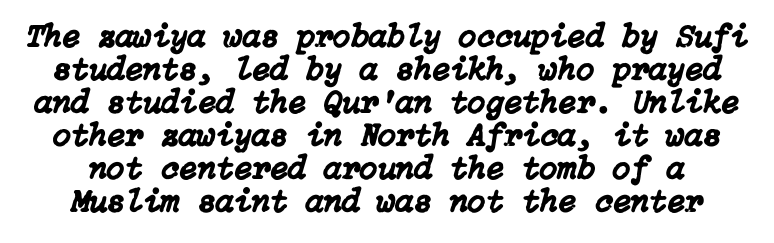
The image shows 33 px text type, italic (leaning right); set tight line spacing (1.0x), normal letter spacing, not underlined; low stroke contrast and a medium x-height.
